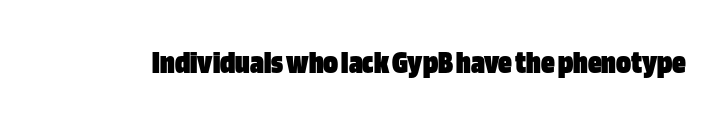
Q: Is the text bold? A: Yes.
Q: Is the text italic (slanted)? A: No, it is upright.
Q: Is the typeface a serif or a sans-serif typeface? A: Sans-serif.
Q: Is the text underlined? A: No.
Q: Is the spacing between letters normal or unusually wide? A: Normal.
Q: Width (condensed, normal, or wide)? A: Condensed.
Q: Stroke contrast? A: Low.
Q: x-height? A: Large.
Q: Monospaced? A: No.
